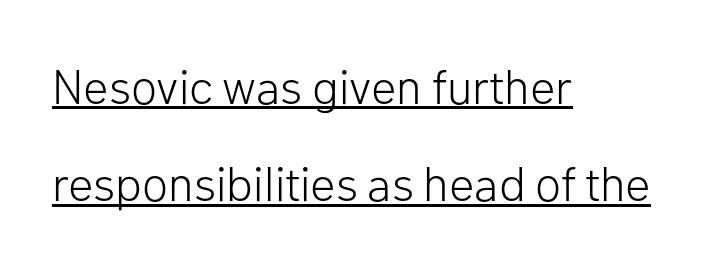
These lines are rendered in a variable-pitch font. Widely set lines give the paragraph a tall, airy silhouette. A classic flush-left, rag-right setting is used for this passage. Weight: not bold — regular or lighter. Beneath each row of characters lies a ruled line. The passage shown is typeset with a sans-serif family.
